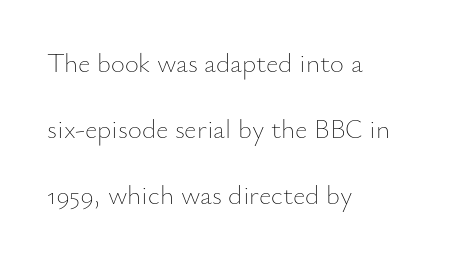
There is no visible air inserted between adjacent glyphs. A roman cut, with each character standing at attention. Each stroke keeps to a modest, everyday thickness or less. Rows of type keep a wide berth in the vertical direction.
